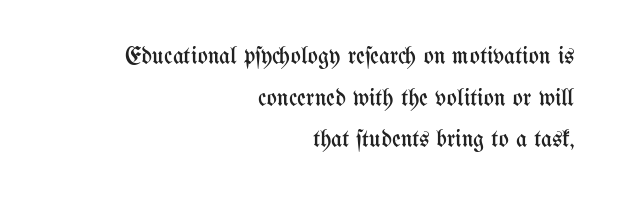
One-word summary of the alignment: right. No italicization has been applied; the sample stays upright. The weight tops out at a normal text grade. Any mark beneath the type? The region is blank. Nothing unusual about the tracking: characters are spaced as the font intends.
